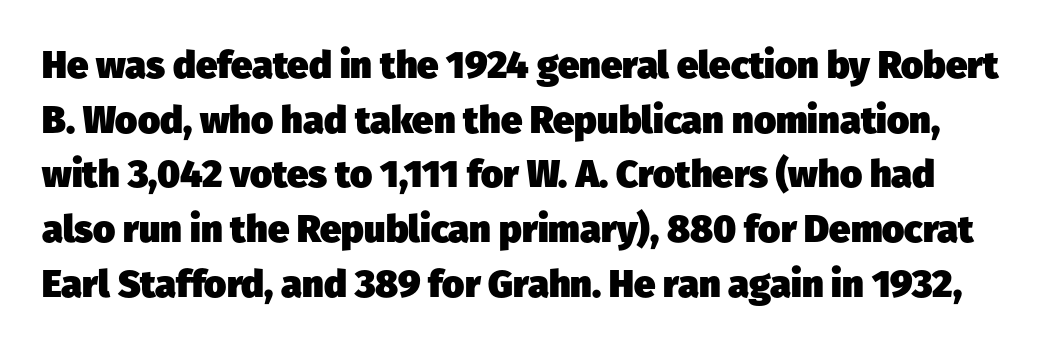
Q: Is the text bold? A: Yes.
Q: Is the typeface a serif or a sans-serif typeface? A: Sans-serif.
Q: Is the text underlined? A: No.
Q: Is the spacing between letters normal or unusually wide? A: Normal.
Q: Is the spacing between lines tight, normal or loose? A: Normal.
Q: Width (condensed, normal, or wide)? A: Normal.
Q: Stroke contrast? A: Low.
Q: x-height? A: Medium.
Q: Monospaced? A: No.
